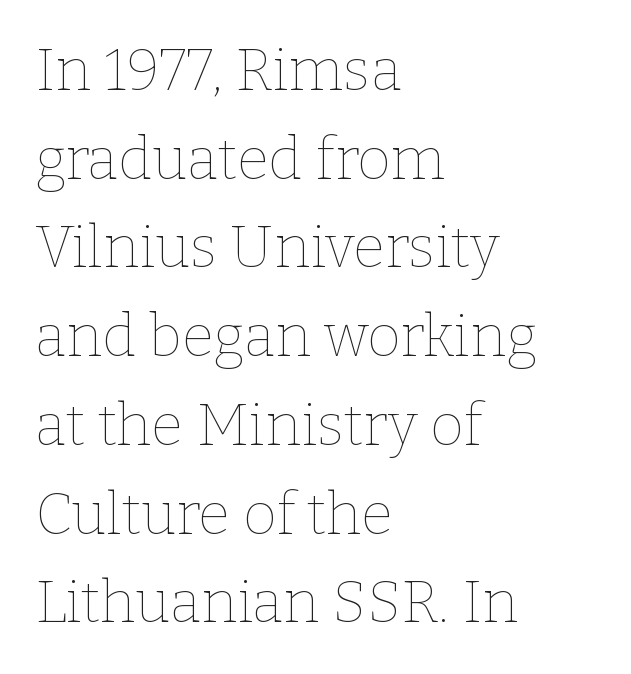
Q: Is the text bold? A: No.
Q: Is the text italic (slanted)? A: No, it is upright.
Q: Is the text underlined? A: No.
Q: How is the paragraph aligned? A: Left-aligned.
Q: Is the spacing between letters normal or unusually wide? A: Normal.
Q: Is the spacing between lines tight, normal or loose? A: Normal.
Q: Width (condensed, normal, or wide)? A: Normal.
Q: Stroke contrast? A: Low.
Q: x-height? A: Medium.
Q: Monospaced? A: No.
